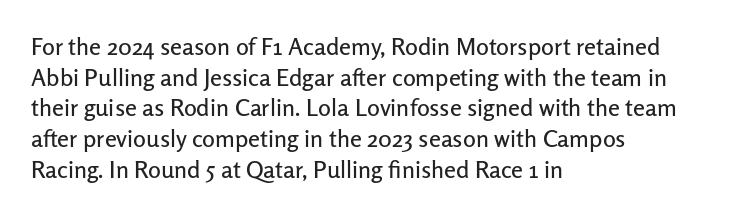
{"italic": "no", "underline": "no", "align": "left", "line_spacing": "normal", "line_spacing_ratio": 1.28, "letter_spacing": "normal", "letter_spacing_em": 0.0, "glyph_px": 24}
